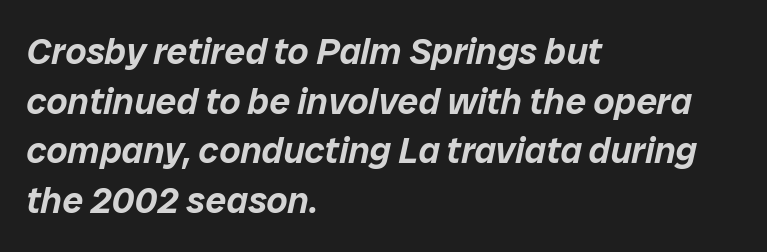
Q: Is the text italic (slanted)? A: Yes, it leans right by about 12 degrees.
Q: Is the text underlined? A: No.
Q: How is the paragraph aligned? A: Left-aligned.
Q: Is the spacing between letters normal or unusually wide? A: Normal.
Q: Is the spacing between lines tight, normal or loose? A: Normal.
Q: Width (condensed, normal, or wide)? A: Normal.
Q: Stroke contrast? A: Low.
Q: x-height? A: Medium.
Q: Monospaced? A: No.
